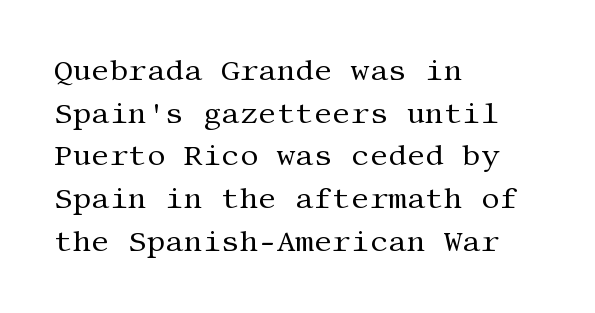
Standard letterfit; no display-style spreading of the glyphs. Quick note: underline off. One glance says typical: line gaps are just what's usual. The font's upright variant was chosen for this text.
